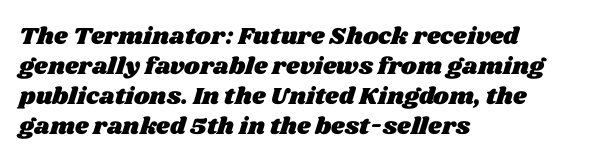
Regular leading. Leftover space on each line is placed entirely after the last word. The strip under each line holds only bare page. How are the letters spaced? Ordinarily, with no added tracking.
